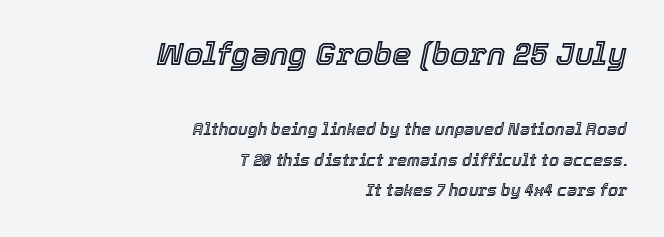
The image shows 31 px text type, italic (leaning right); set right-aligned, line spacing 1.89x, normal letter spacing, not underlined; the first (top) block is 1.94x larger; a medium x-height.
